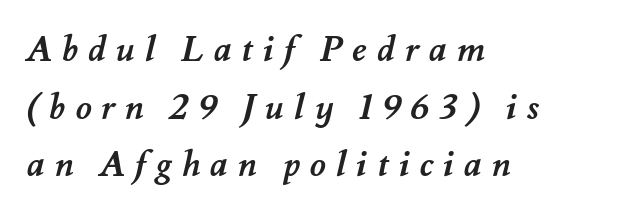
{"bold": "yes", "weight": "semibold", "width": "normal", "stroke_contrast": "medium", "x_height": "small", "monospaced": "no", "underline": "no", "align": "left", "line_spacing": "normal", "line_spacing_ratio": 1.65, "letter_spacing": "wide", "letter_spacing_em": 0.28, "glyph_px": 35}
